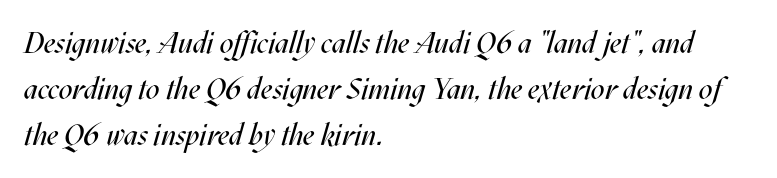
{"italic": "yes", "lean": "right", "slant_degrees": 17, "bold": "no", "weight": "regular", "width": "condensed", "stroke_contrast": "medium", "x_height": "large", "monospaced": "no", "underline": "no", "align": "left", "line_spacing": "normal", "line_spacing_ratio": 1.54, "letter_spacing": "normal", "letter_spacing_em": 0.0, "glyph_px": 30}
